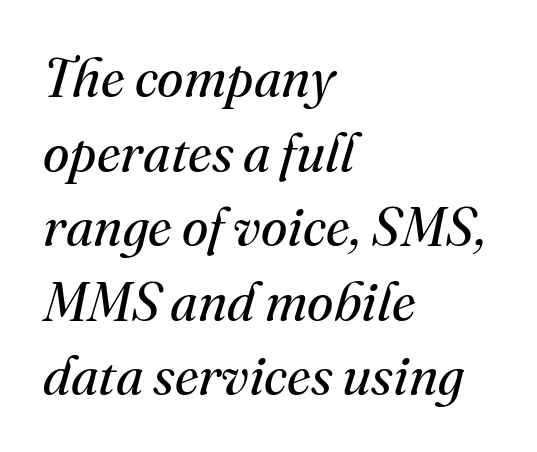
Q: Is the text bold? A: No.
Q: Is the text italic (slanted)? A: Yes, it leans right by about 16 degrees.
Q: Is the typeface a serif or a sans-serif typeface? A: Serif.
Q: Is the text underlined? A: No.
Q: How is the paragraph aligned? A: Left-aligned.
Q: Is the spacing between letters normal or unusually wide? A: Normal.
Q: Is the spacing between lines tight, normal or loose? A: Normal.
Q: Width (condensed, normal, or wide)? A: Normal.
Q: Stroke contrast? A: Medium.
Q: x-height? A: Small.
Q: Monospaced? A: No.
